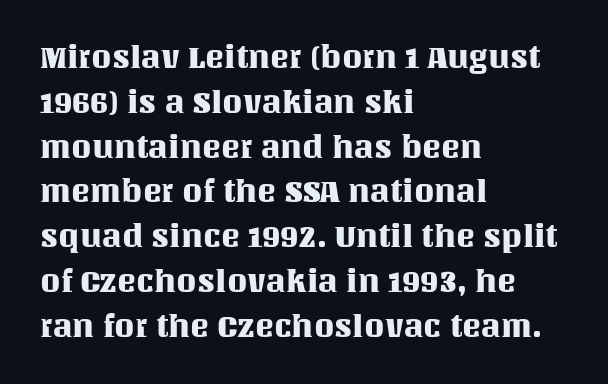
Honestly, there is no underline to notice here at all. Normally led — the rows are evenly, conventionally spaced. The type sits square on the baseline with zero lean. The lines are quadded left. The passage shown is typed in a proportional face where columns would drift.
